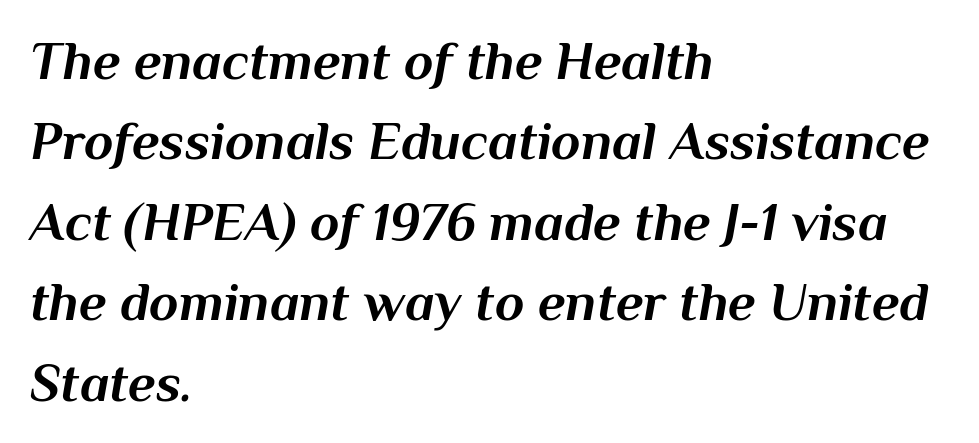
{"italic": "yes", "lean": "right", "slant_degrees": 10, "bold": "yes", "weight": "bold", "width": "normal", "stroke_contrast": "medium", "x_height": "medium", "monospaced": "no", "underline": "no", "align": "left", "line_spacing": "normal", "line_spacing_ratio": 1.49, "letter_spacing": "normal", "letter_spacing_em": 0.0, "glyph_px": 54}
